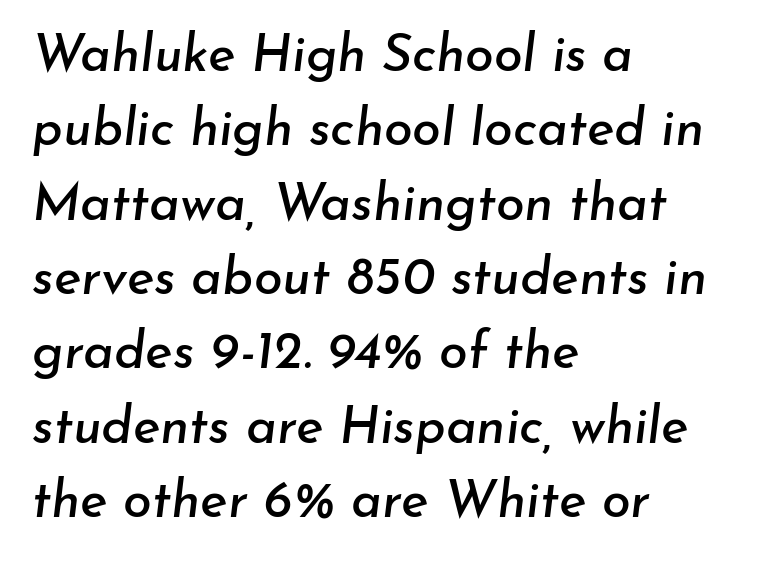
{"italic": "yes", "lean": "right", "slant_degrees": 7, "width": "normal", "stroke_contrast": "low", "x_height": "small", "monospaced": "no", "underline": "no", "align": "left", "line_spacing": "normal", "line_spacing_ratio": 1.43, "letter_spacing": "normal", "letter_spacing_em": 0.0, "glyph_px": 52}
